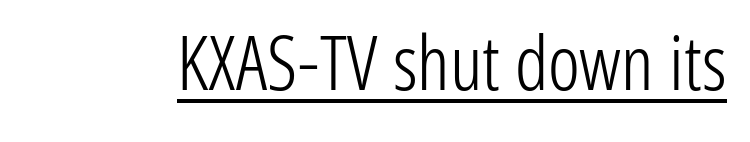
Beneath each row of characters lies a ruled line. This reads as an unemphasized weight, regular at the heaviest. Tracking here is standard; glyphs follow each other at the usual distance. Note the varied advance widths — an 'i' is clearly narrower than an 'm'. The font family rendered here belongs to the sans-serif group.
